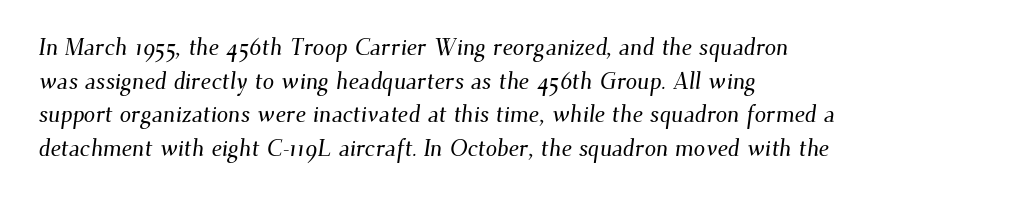
Look at the tracking — it's just the regular setting, nothing added. Any mark beneath the type? The region is blank. Does the copy run flush right? No — it runs flush left. One glance says typical: line gaps are just what's usual.
